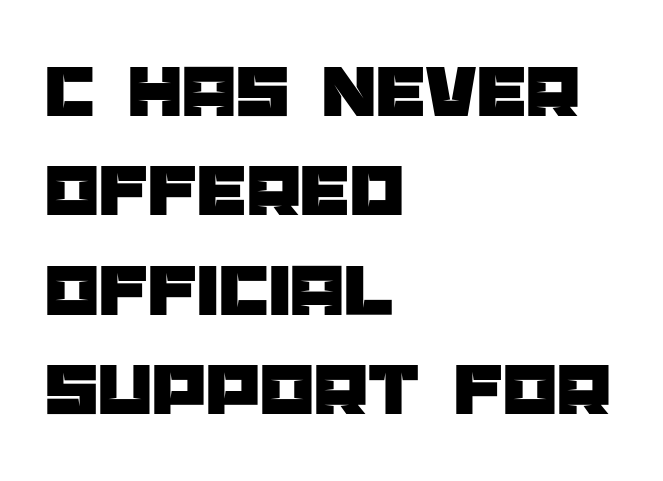
{"serif": "no", "italic": "no", "width": "normal", "stroke_contrast": "low", "x_height": "large", "monospaced": "no", "underline": "no", "align": "left", "line_spacing": "normal", "line_spacing_ratio": 1.29, "letter_spacing": "normal", "letter_spacing_em": 0.0, "glyph_px": 77}
